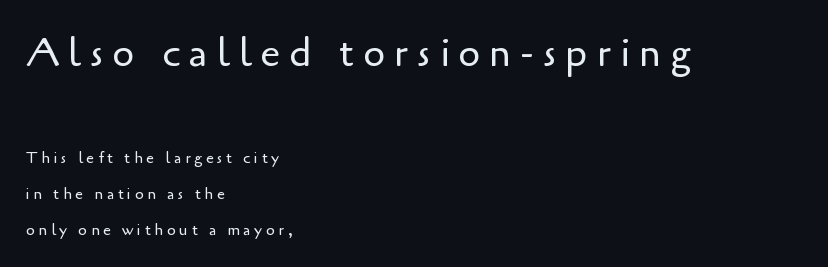
{"serif": "no", "italic": "no", "bold": "no", "weight": "regular", "width": "normal", "stroke_contrast": "low", "x_height": "small", "monospaced": "no", "underline": "no", "align": "left", "line_spacing": "loose", "line_spacing_ratio": 2.23, "letter_spacing": "wide", "letter_spacing_em": 0.22, "larger_block": "first", "size_ratio": 2.5, "glyph_px": 40}
